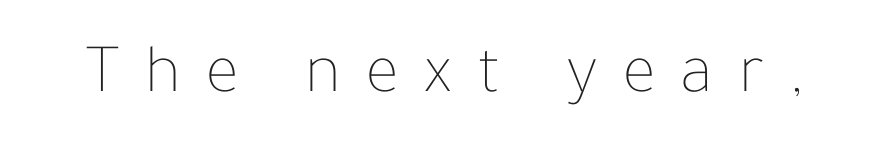
{"italic": "no", "bold": "no", "weight": "thin", "width": "normal", "stroke_contrast": "low", "x_height": "medium", "monospaced": "no", "underline": "no", "letter_spacing": "wide", "letter_spacing_em": 0.37, "glyph_px": 70}
